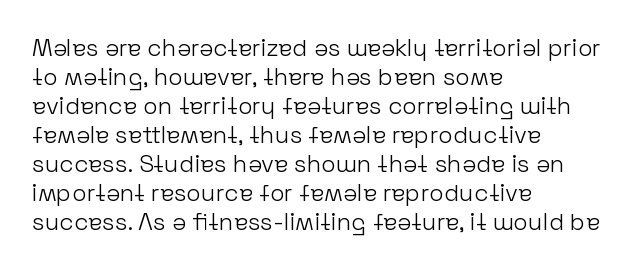
{"italic": "no", "bold": "no", "underline": "no", "align": "left", "line_spacing_ratio": 1.21, "letter_spacing": "normal", "letter_spacing_em": 0.0, "glyph_px": 24}
